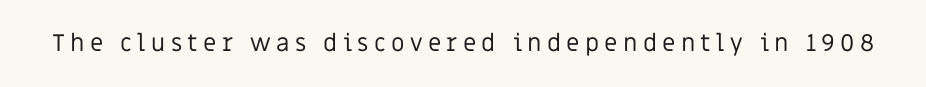
Q: Is the text bold? A: No.
Q: Is the text italic (slanted)? A: No, it is upright.
Q: Is the text underlined? A: No.
Q: Is the spacing between letters normal or unusually wide? A: Unusually wide.
